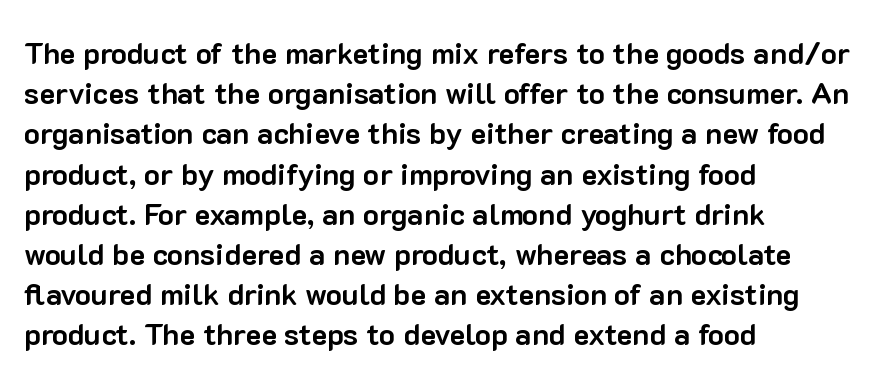
{"serif": "no", "italic": "no", "bold": "yes", "weight": "bold", "width": "normal", "stroke_contrast": "low", "x_height": "medium", "monospaced": "no", "underline": "no", "align": "left", "line_spacing": "normal", "line_spacing_ratio": 1.34, "letter_spacing": "normal", "letter_spacing_em": 0.0, "glyph_px": 30}
